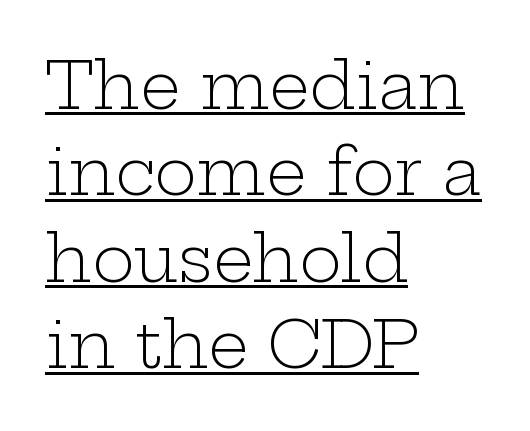
The passage shown stacks its lines at a standard gap. Nothing heavy about these letters — not bold at all. Does the type have serifs? Yes, each stem ends in a small foot. Short note: letters normally spaced.
